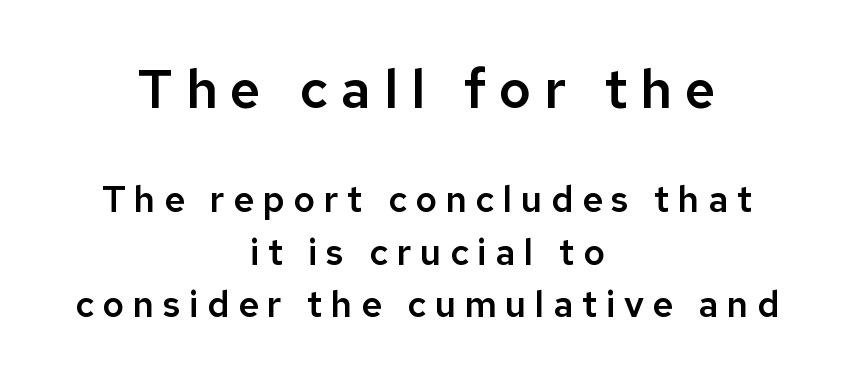
{"serif": "no", "italic": "no", "width": "normal", "stroke_contrast": "low", "x_height": "medium", "monospaced": "no", "underline": "no", "align": "center", "line_spacing": "normal", "line_spacing_ratio": 1.46, "letter_spacing": "wide", "letter_spacing_em": 0.24, "larger_block": "first", "size_ratio": 1.5, "glyph_px": 54}
